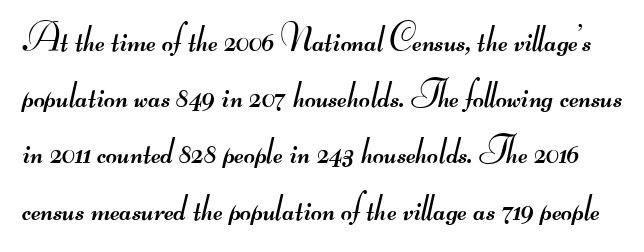
Observe the absence of serifs on each vertical stroke in this sample. Vertical spacing — default. These lines are rendered in a variable-pitch font. Nothing heavy about these letters — not bold at all. Underline: absent. Letter spacing: default.
